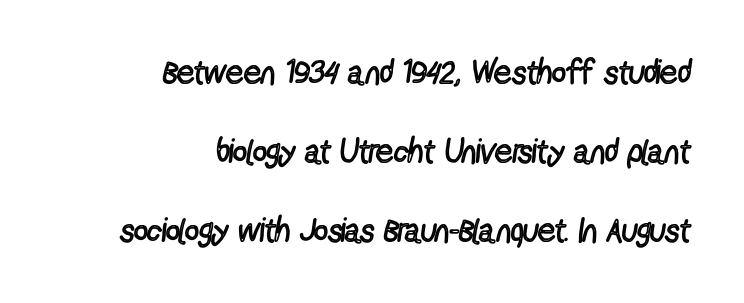
The image shows 34 px regular-weight, condensed sans-serif type; set right-aligned, loose line spacing (2.32x), normal letter spacing, not underlined; a medium x-height.
